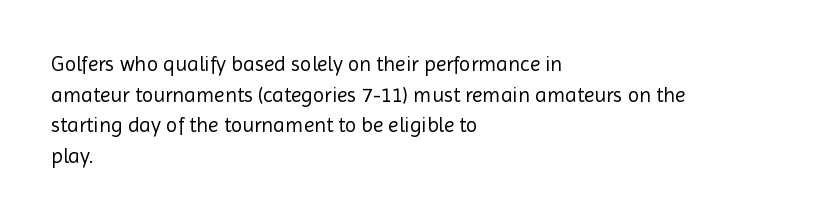
The image shows 21 px text type, upright; set left-aligned, normal line spacing (1.46x), normal letter spacing, not underlined.
